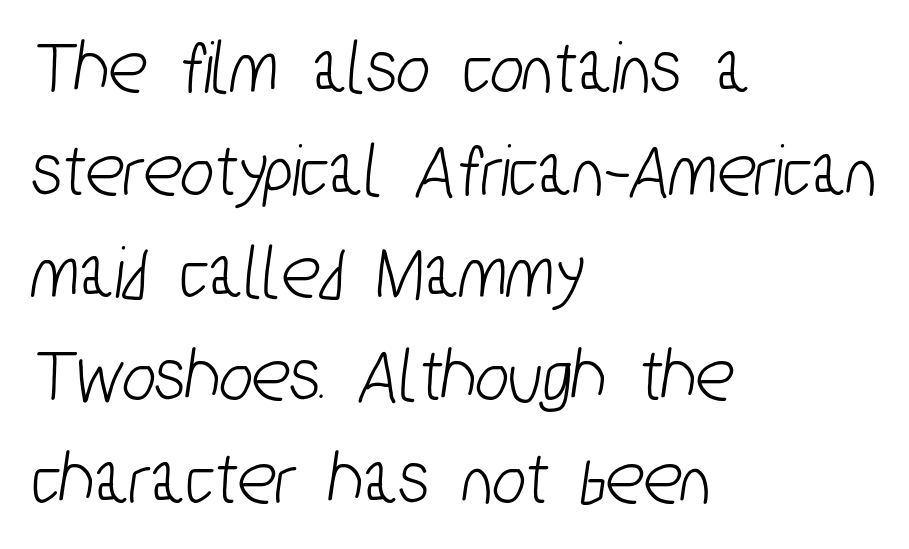
{"serif": "no", "width": "condensed", "stroke_contrast": "low", "x_height": "medium", "monospaced": "no", "underline": "no", "align": "left", "line_spacing": "normal", "line_spacing_ratio": 1.3, "letter_spacing": "normal", "letter_spacing_em": 0.0, "glyph_px": 79}
